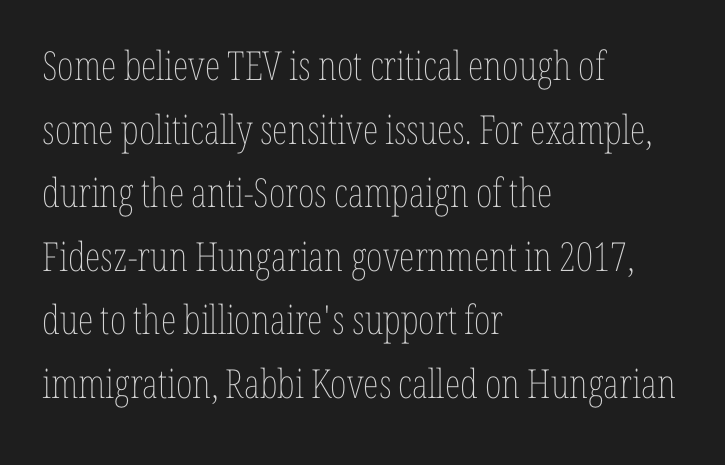
The image shows 40 px thin, condensed type, upright; set left-aligned, normal line spacing (1.59x), normal letter spacing, not underlined; low stroke contrast and a medium x-height.
